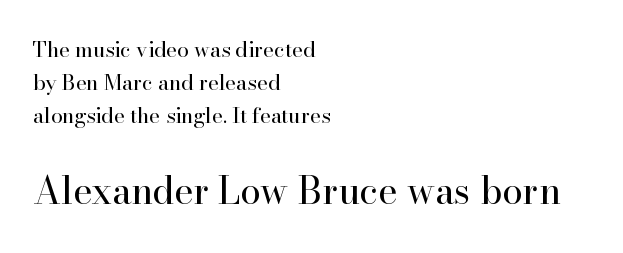
The image shows 37 px regular-weight serif type, upright; set left-aligned, normal line spacing (1.58x), normal letter spacing, not underlined; the second (bottom) block is 1.76x larger; high stroke contrast and a small x-height.
